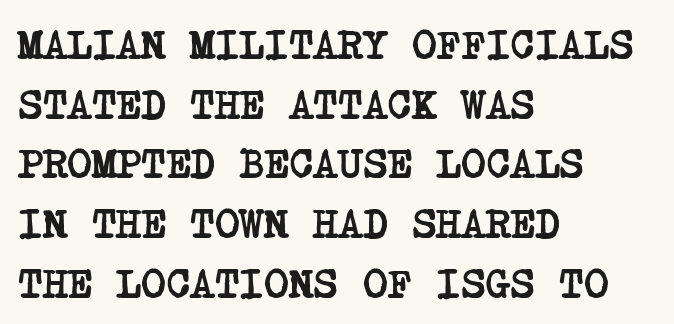
The image shows 42 px semibold, condensed serif type; set left-aligned, normal line spacing (1.42x), normal letter spacing, not underlined; low stroke contrast and a large x-height.
